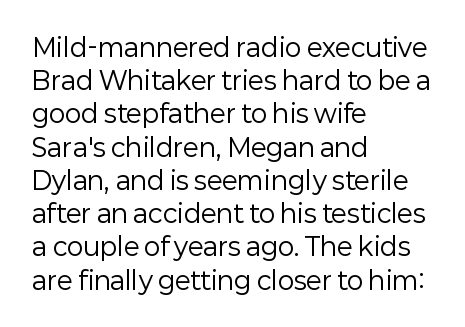
The image shows 25 px text type, upright; set left-aligned, normal line spacing (1.33x), normal letter spacing, not underlined.
